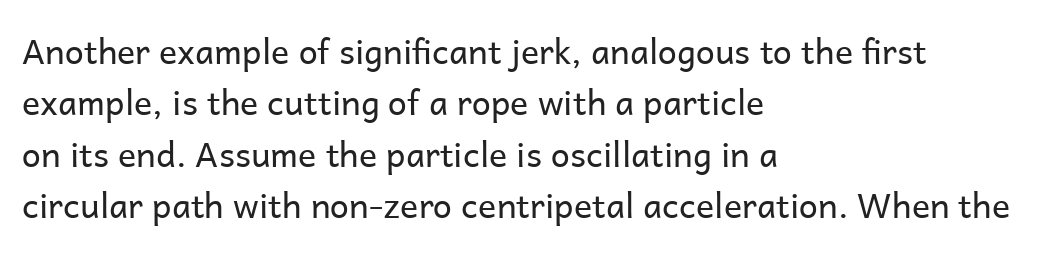
{"serif": "no", "italic": "no", "bold": "no", "weight": "regular", "width": "normal", "stroke_contrast": "low", "x_height": "medium", "monospaced": "no", "underline": "no", "align": "left", "line_spacing": "normal", "line_spacing_ratio": 1.51, "letter_spacing": "normal", "letter_spacing_em": 0.0, "glyph_px": 34}
